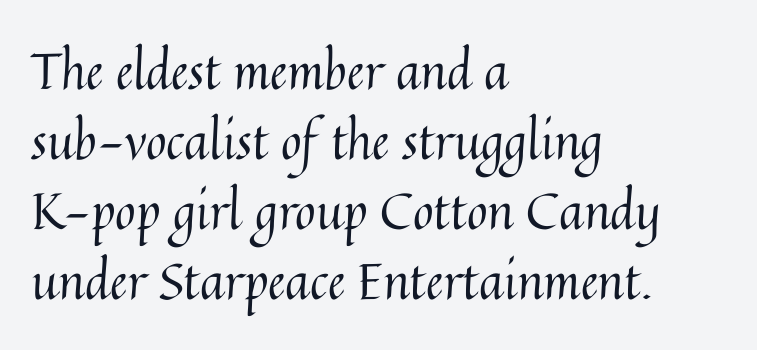
The image shows 50 px regular-weight type; set left-aligned, normal line spacing (1.4x), normal letter spacing, not underlined; medium stroke contrast and a medium x-height.
